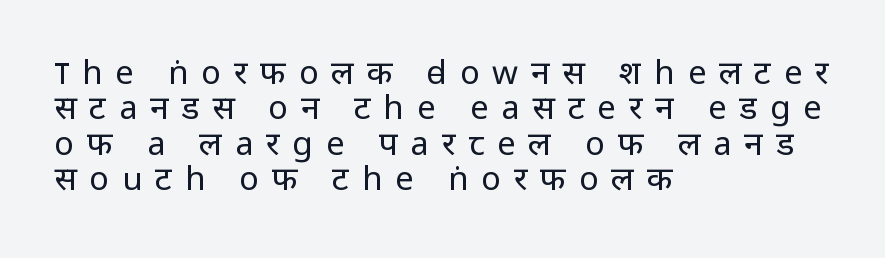
Q: Is the text bold? A: No.
Q: Is the text italic (slanted)? A: No, it is upright.
Q: Is the typeface a serif or a sans-serif typeface? A: Sans-serif.
Q: Is the text underlined? A: No.
Q: How is the paragraph aligned? A: Left-aligned.
Q: Is the spacing between letters normal or unusually wide? A: Unusually wide.
Q: Is the spacing between lines tight, normal or loose? A: Tight.
Q: Width (condensed, normal, or wide)? A: Normal.
Q: Stroke contrast? A: Low.
Q: x-height? A: Medium.
Q: Monospaced? A: No.
